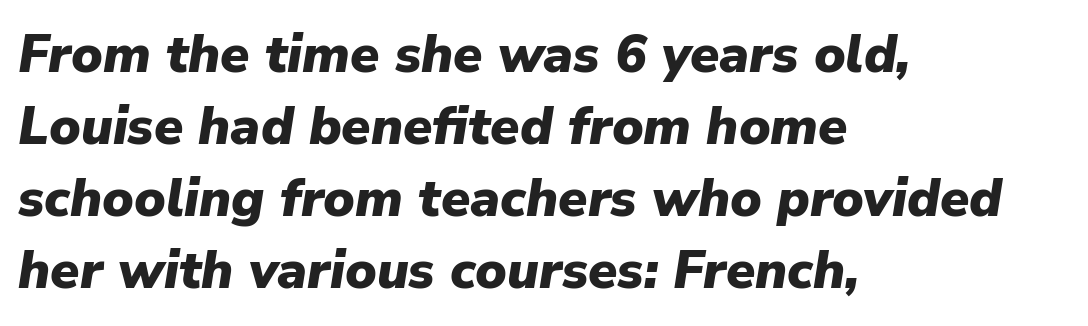
{"italic": "yes", "lean": "right", "slant_degrees": 9, "bold": "yes", "weight": "heavy", "width": "normal", "stroke_contrast": "low", "x_height": "medium", "monospaced": "no", "underline": "no", "align": "left", "line_spacing": "normal", "line_spacing_ratio": 1.36, "letter_spacing": "normal", "letter_spacing_em": 0.0, "glyph_px": 53}
